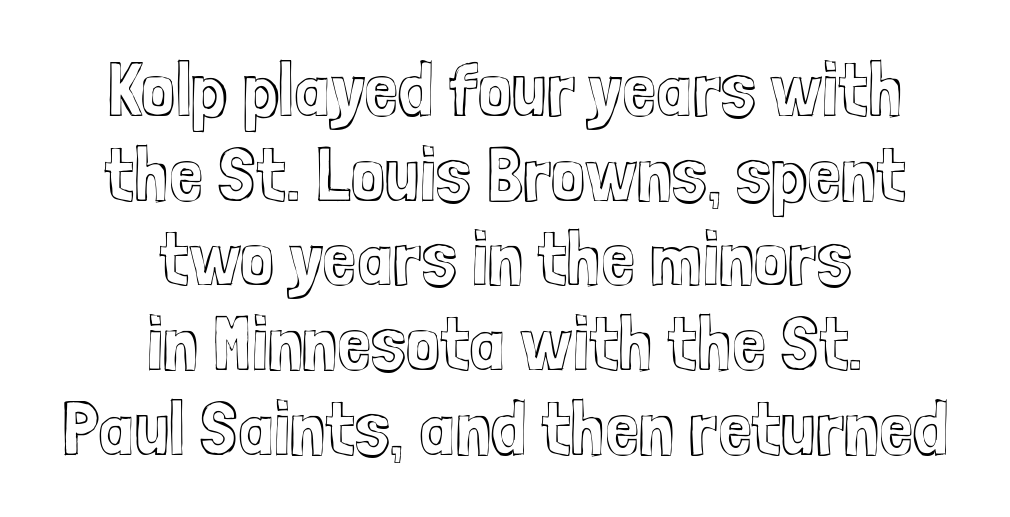
{"italic": "no", "width": "condensed", "x_height": "medium", "monospaced": "no", "underline": "no", "align": "center", "line_spacing": "tight", "line_spacing_ratio": 1.1, "letter_spacing": "normal", "letter_spacing_em": 0.0, "glyph_px": 77}
